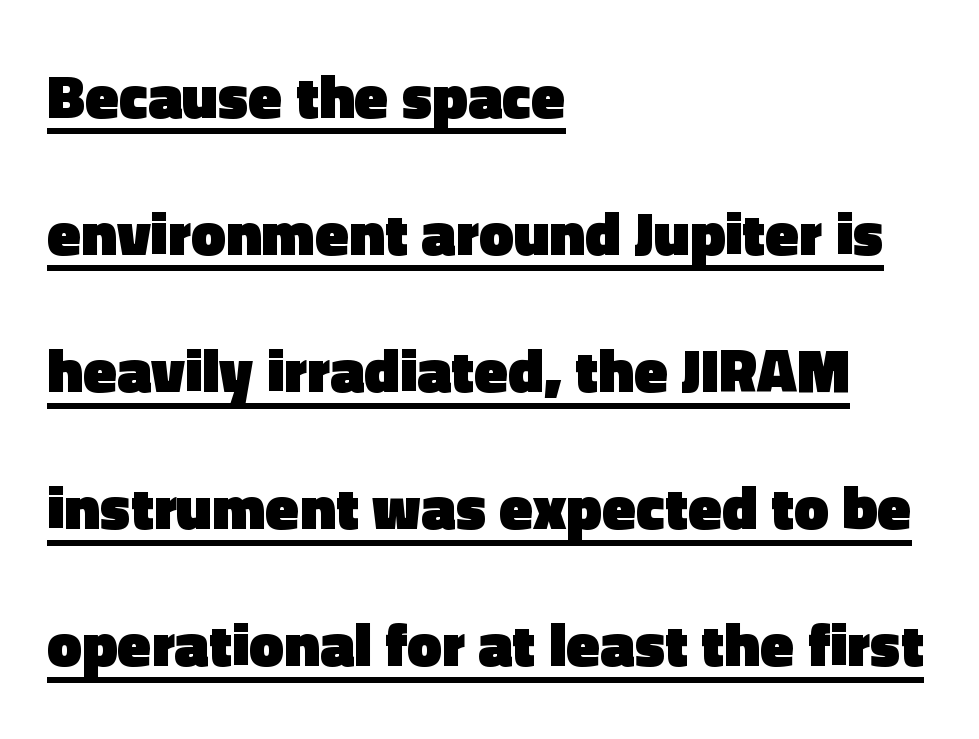
A baseline rule has been typeset under these characters. The sample has been set heavy, in full bold. You could fit nearly another row in the gap between these rows. This rendering leaves character spacing at its baseline value. Here the designer chose a conventional face with non-uniform glyph widths.
